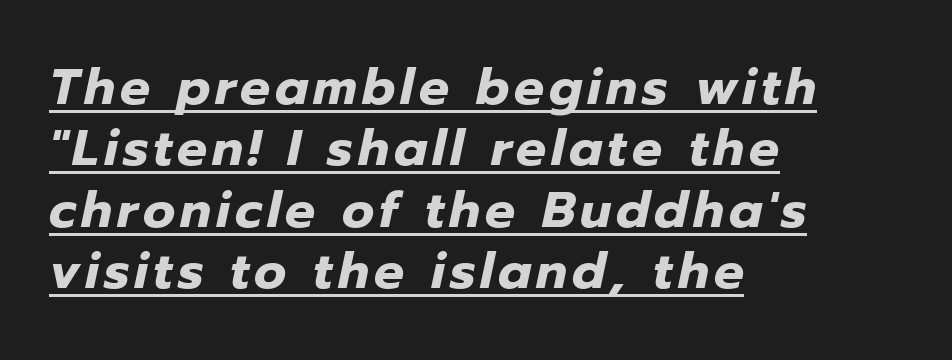
Q: Is the text bold? A: Yes.
Q: Is the text italic (slanted)? A: Yes, it leans right by about 12 degrees.
Q: Is the text underlined? A: Yes.
Q: How is the paragraph aligned? A: Left-aligned.
Q: Width (condensed, normal, or wide)? A: Normal.
Q: Stroke contrast? A: Low.
Q: x-height? A: Medium.
Q: Monospaced? A: No.
